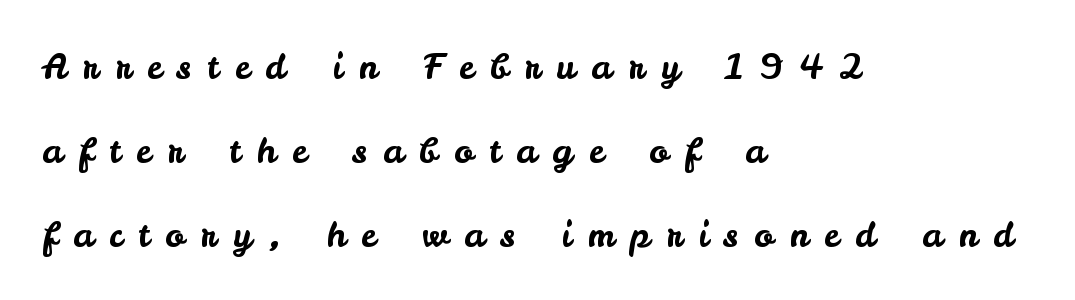
The letters advance in unequal steps, a hallmark of proportional type. Teacher's note: observe the even left margin — that is flush-left alignment. This sample uses expanded letter spacing, leaving extra air between glyphs. Successive baselines arrive slowly, with a big drop between each.
